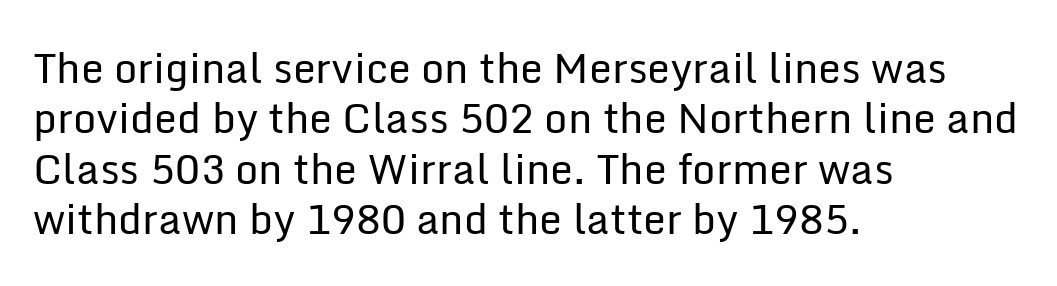
Q: Is the text bold? A: No.
Q: Is the text italic (slanted)? A: No, it is upright.
Q: Is the typeface a serif or a sans-serif typeface? A: Sans-serif.
Q: Is the text underlined? A: No.
Q: How is the paragraph aligned? A: Left-aligned.
Q: Is the spacing between letters normal or unusually wide? A: Normal.
Q: Width (condensed, normal, or wide)? A: Normal.
Q: Stroke contrast? A: Low.
Q: x-height? A: Medium.
Q: Monospaced? A: No.
